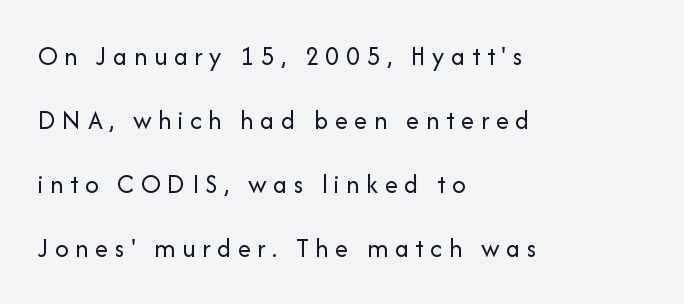
{"italic": "no", "bold": "no", "underline": "no", "align": "left", "line_spacing": "loose", "line_spacing_ratio": 2.37, "letter_spacing": "wide", "letter_spacing_em": 0.24, "glyph_px": 27}
